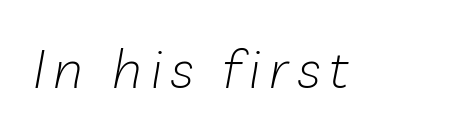
The image shows 54 px light type, italic (leaning right); set not underlined; low stroke contrast and a medium x-height.
